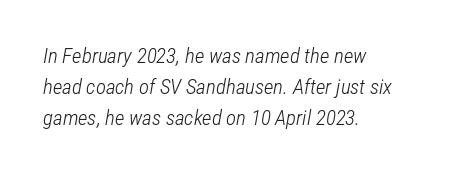
The image shows 21 px text type, italic (leaning right); set left-aligned, normal line spacing (1.47x), normal letter spacing, not underlined.
